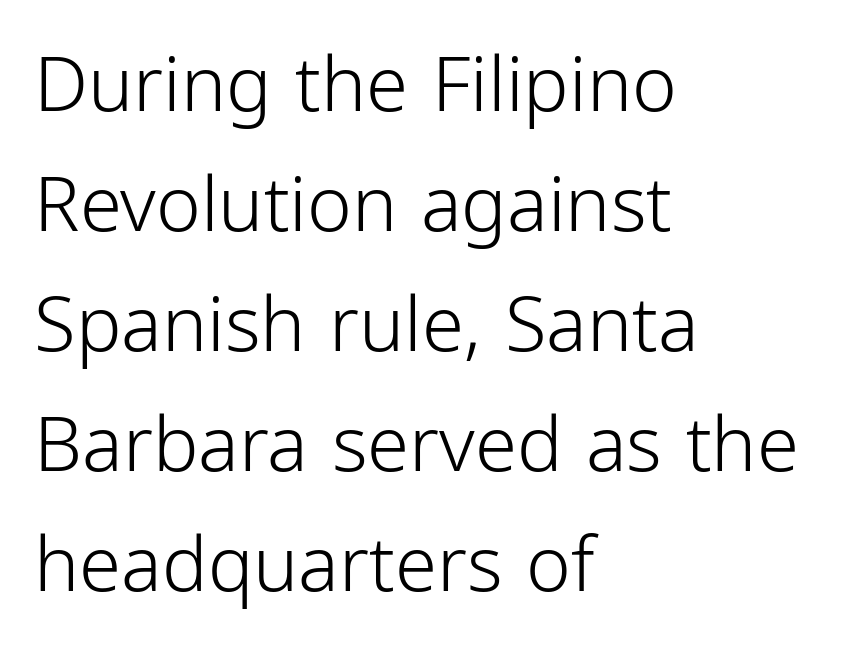
Q: Is the text bold? A: No.
Q: Is the text italic (slanted)? A: No, it is upright.
Q: Is the typeface a serif or a sans-serif typeface? A: Sans-serif.
Q: Is the text underlined? A: No.
Q: How is the paragraph aligned? A: Left-aligned.
Q: Is the spacing between letters normal or unusually wide? A: Normal.
Q: Is the spacing between lines tight, normal or loose? A: Normal.
Q: Width (condensed, normal, or wide)? A: Condensed.
Q: Stroke contrast? A: Low.
Q: x-height? A: Medium.
Q: Monospaced? A: No.
